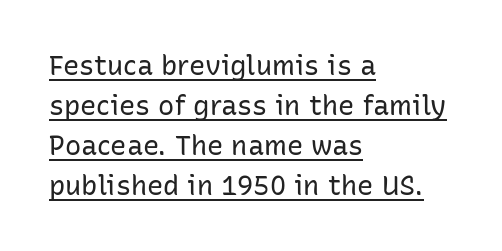
Is the stroke heavy? The answer is a plain regular-or-lighter. No italicization has been applied; the sample stays upright. Quick note: interline space is typical. The rendering uses the underline text-decoration.
